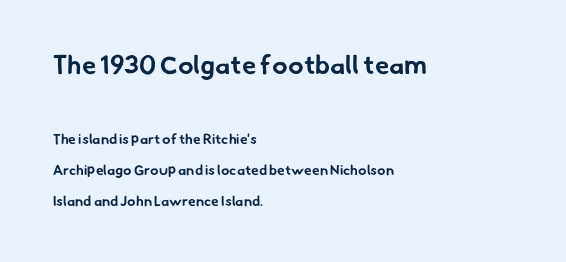
Each line starts at the same left margin while the right side varies. Size contrast runs from large at the top to small at the bottom. I'd describe the lettering as bold — thick and assertive. The glyphs are unaccompanied by any horizontal stroke below them.
